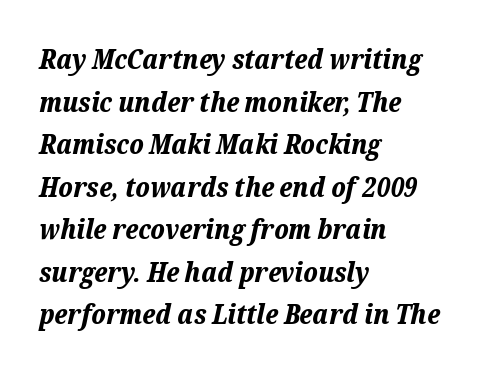
The image shows 28 px bold type, italic (leaning right); set left-aligned, normal line spacing (1.52x), normal letter spacing, not underlined; low stroke contrast and a medium x-height.
